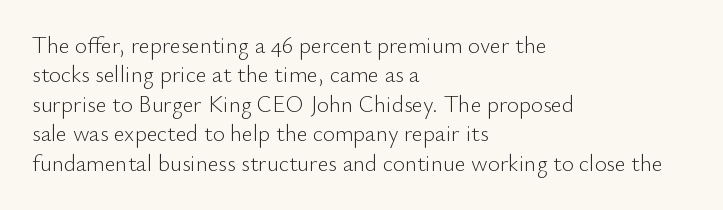
It's the straight-up-and-down kind of type. The face used here is rendered with its standard letterfit. The setting favours the left margin, as ordinary paragraphs usually do. This is not heavy type; no bold has been used. Interline gaps are of average width in this sample.
